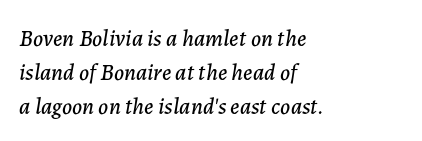
The image shows 23 px text type, italic (leaning right); set left-aligned, normal line spacing (1.48x), normal letter spacing, not underlined.
